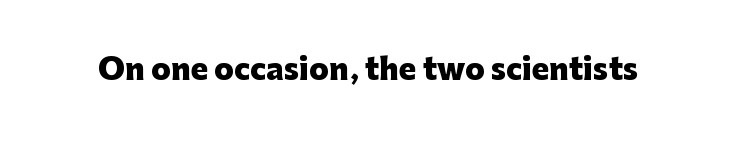
{"serif": "no", "italic": "no", "bold": "yes", "weight": "heavy", "width": "normal", "stroke_contrast": "low", "x_height": "medium", "monospaced": "no", "underline": "no", "letter_spacing": "normal", "letter_spacing_em": 0.0, "glyph_px": 29}
